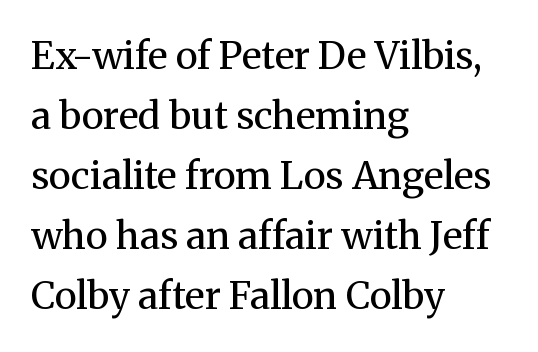
The image shows 38 px regular-weight serif type, upright; set left-aligned, normal line spacing (1.58x), normal letter spacing, not underlined; medium stroke contrast and a medium x-height.
